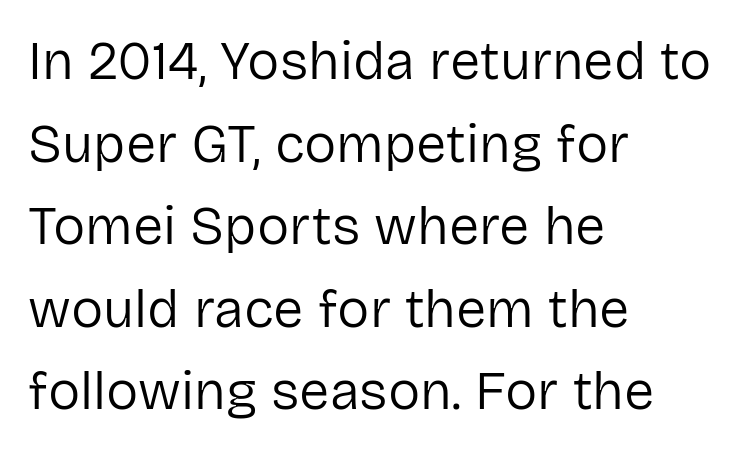
{"serif": "no", "italic": "no", "bold": "no", "weight": "regular", "width": "normal", "stroke_contrast": "low", "x_height": "medium", "monospaced": "no", "underline": "no", "align": "left", "line_spacing": "normal", "line_spacing_ratio": 1.53, "letter_spacing": "normal", "letter_spacing_em": 0.0, "glyph_px": 54}
